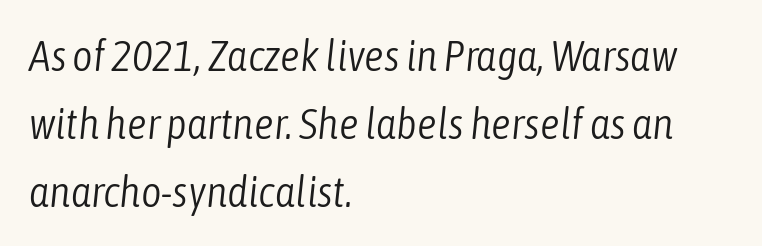
Q: Is the text bold? A: No.
Q: Is the text italic (slanted)? A: Yes, it leans right by about 6 degrees.
Q: Is the text underlined? A: No.
Q: How is the paragraph aligned? A: Left-aligned.
Q: Is the spacing between letters normal or unusually wide? A: Normal.
Q: Is the spacing between lines tight, normal or loose? A: Normal.
Q: Width (condensed, normal, or wide)? A: Condensed.
Q: Stroke contrast? A: Low.
Q: x-height? A: Medium.
Q: Monospaced? A: No.
